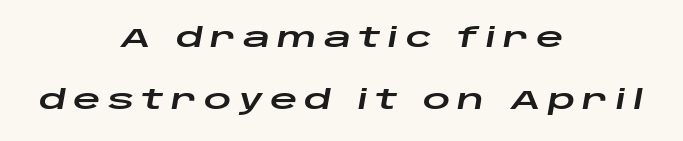
Q: Is the text italic (slanted)? A: Yes, it leans right by about 10 degrees.
Q: Is the text underlined? A: No.
Q: How is the paragraph aligned? A: Centered.
Q: Is the spacing between letters normal or unusually wide? A: Unusually wide.
Q: Is the spacing between lines tight, normal or loose? A: Loose.
